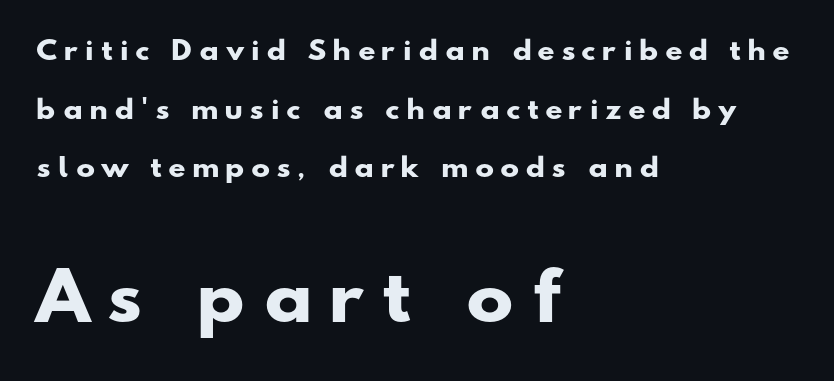
The image shows 63 px heavy, wide sans-serif type; set left-aligned, loose line spacing (2.35x), unusually wide letter spacing (+0.31 em), not underlined; the second (bottom) block is 2.52x larger; low stroke contrast and a small x-height.
